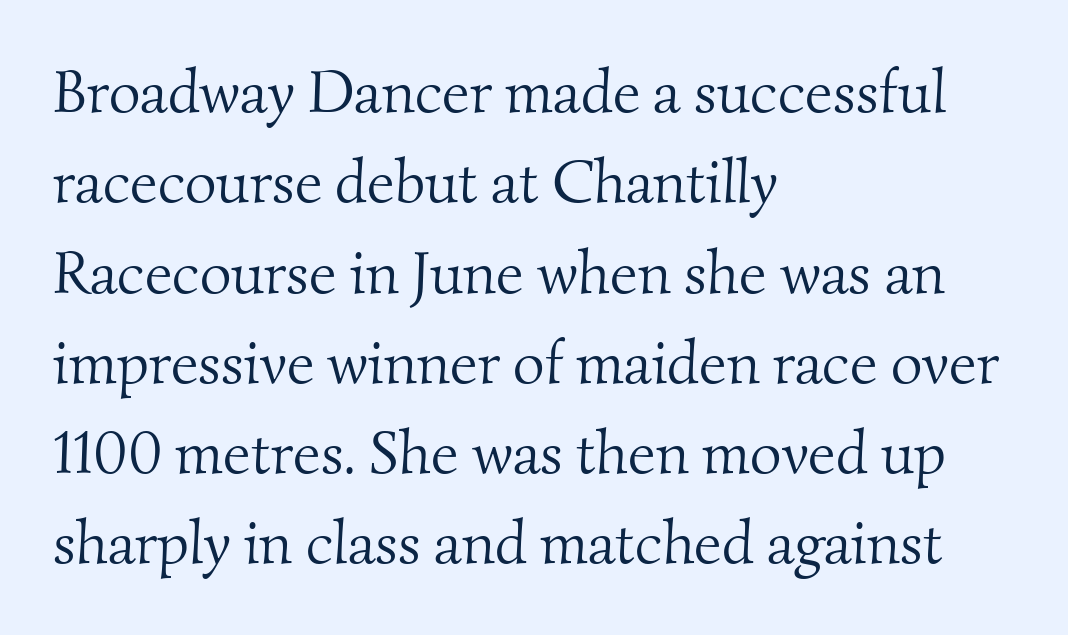
{"serif": "yes", "bold": "no", "weight": "light", "width": "normal", "stroke_contrast": "medium", "x_height": "small", "monospaced": "no", "underline": "no", "align": "left", "line_spacing": "normal", "line_spacing_ratio": 1.48, "letter_spacing": "normal", "letter_spacing_em": 0.0, "glyph_px": 61}
